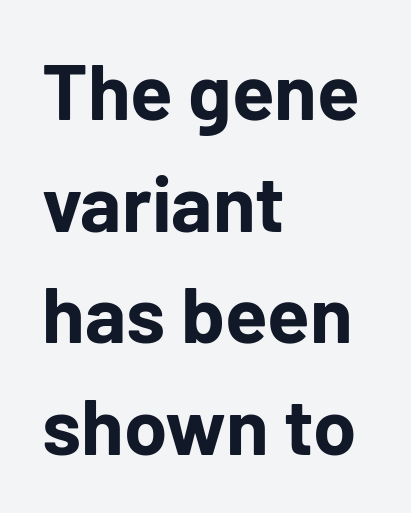
{"serif": "no", "italic": "no", "bold": "yes", "weight": "bold", "width": "normal", "stroke_contrast": "low", "x_height": "medium", "monospaced": "no", "underline": "no", "align": "left", "line_spacing": "normal", "line_spacing_ratio": 1.43, "letter_spacing": "normal", "letter_spacing_em": 0.0, "glyph_px": 78}
